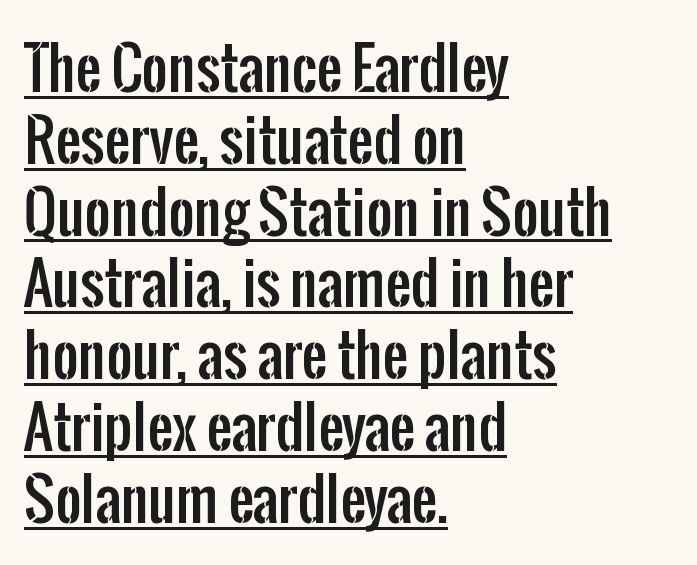
Q: Is the text italic (slanted)? A: No, it is upright.
Q: Is the typeface a serif or a sans-serif typeface? A: Sans-serif.
Q: Is the text underlined? A: Yes.
Q: How is the paragraph aligned? A: Left-aligned.
Q: Is the spacing between letters normal or unusually wide? A: Normal.
Q: Is the spacing between lines tight, normal or loose? A: Normal.
Q: Width (condensed, normal, or wide)? A: Condensed.
Q: Stroke contrast? A: Low.
Q: x-height? A: Medium.
Q: Monospaced? A: No.
